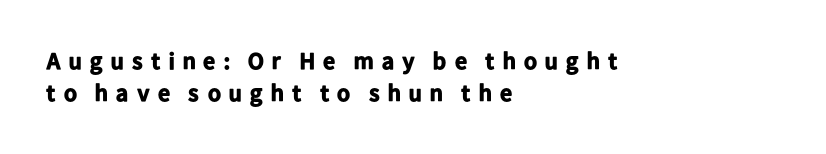
Q: Is the text bold? A: Yes.
Q: Is the text italic (slanted)? A: No, it is upright.
Q: Is the text underlined? A: No.
Q: How is the paragraph aligned? A: Left-aligned.
Q: Is the spacing between letters normal or unusually wide? A: Unusually wide.
Q: Is the spacing between lines tight, normal or loose? A: Normal.
